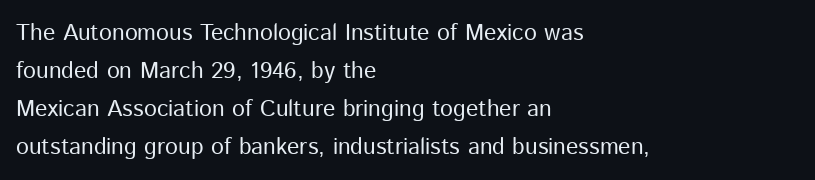
{"italic": "no", "bold": "no", "underline": "no", "align": "left", "line_spacing": "normal", "line_spacing_ratio": 1.65, "letter_spacing": "normal", "letter_spacing_em": 0.0, "glyph_px": 23}
